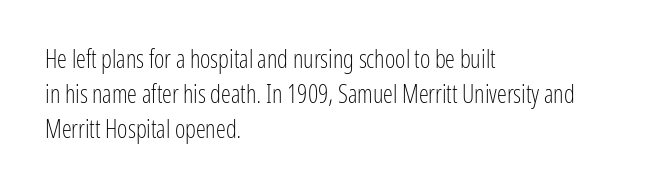
{"italic": "no", "bold": "no", "underline": "no", "align": "left", "line_spacing": "normal", "line_spacing_ratio": 1.41, "letter_spacing": "normal", "letter_spacing_em": 0.0, "glyph_px": 25}
